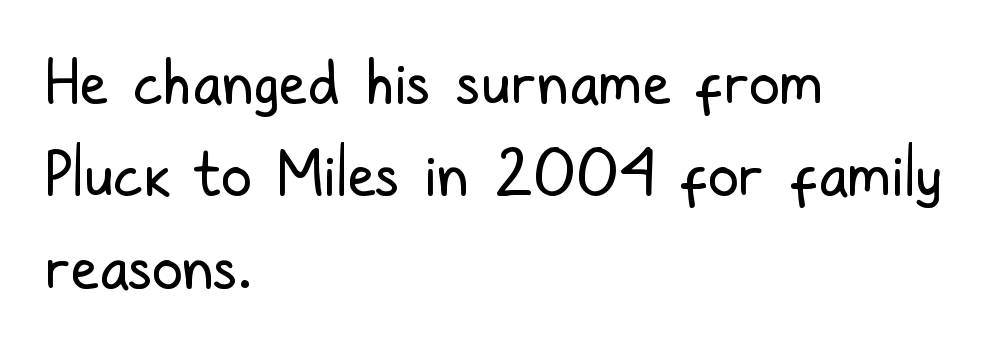
The image shows 62 px regular-weight, condensed sans-serif type, upright; set left-aligned, normal line spacing (1.49x), normal letter spacing, not underlined; low stroke contrast and a medium x-height.
